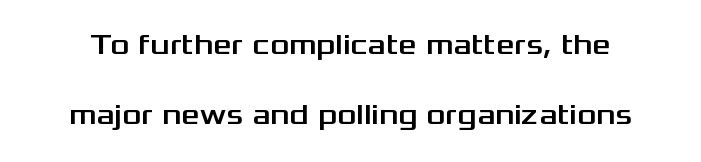
{"serif": "no", "italic": "no", "width": "wide", "stroke_contrast": "medium", "x_height": "medium", "monospaced": "no", "underline": "no", "line_spacing": "loose", "line_spacing_ratio": 2.4, "letter_spacing": "normal", "letter_spacing_em": 0.0, "glyph_px": 29}
